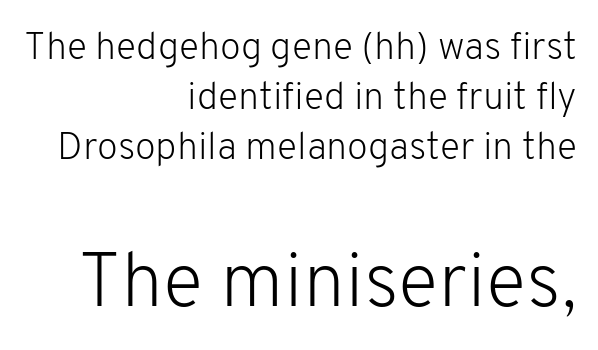
Q: Is the text bold? A: No.
Q: Is the text italic (slanted)? A: No, it is upright.
Q: Is the typeface a serif or a sans-serif typeface? A: Sans-serif.
Q: Is the text underlined? A: No.
Q: How is the paragraph aligned? A: Right-aligned.
Q: Is the spacing between letters normal or unusually wide? A: Normal.
Q: Is the spacing between lines tight, normal or loose? A: Normal.
Q: Which block of text is set in a larger size, the first (top) or the second (bottom)? A: The second (bottom) one.
Q: Width (condensed, normal, or wide)? A: Normal.
Q: Stroke contrast? A: Low.
Q: x-height? A: Medium.
Q: Monospaced? A: No.
